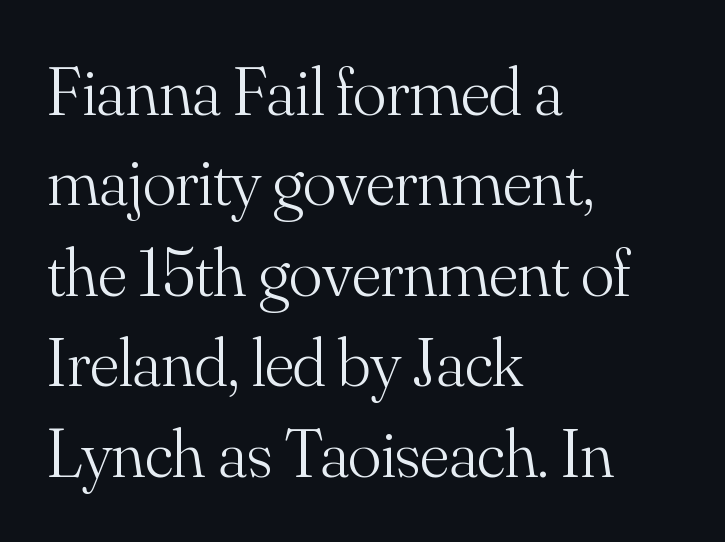
The image shows 69 px light serif type, upright; set left-aligned, normal line spacing (1.31x), normal letter spacing, not underlined; medium stroke contrast and a small x-height.
